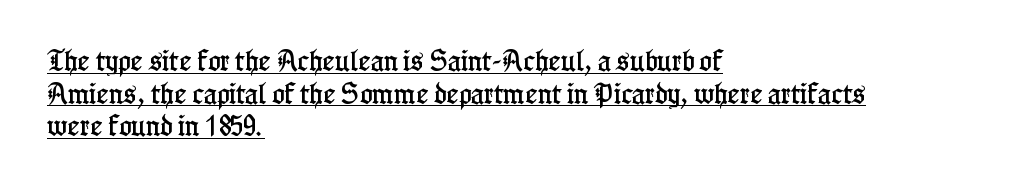
The image shows 23 px text type, upright; set left-aligned, normal line spacing (1.42x), normal letter spacing, underlined.
